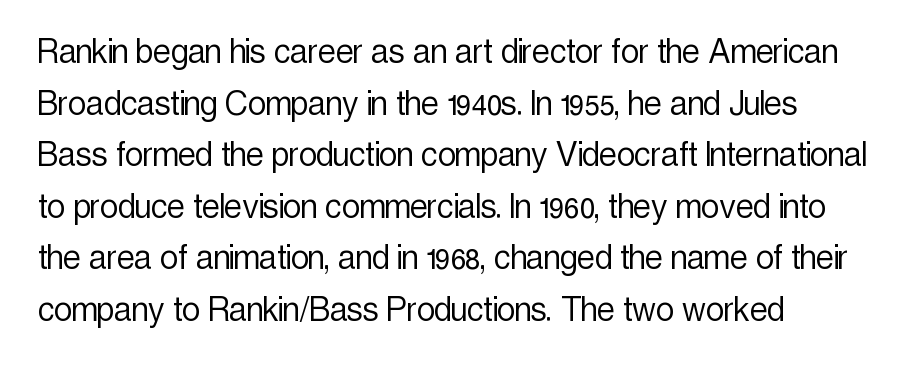
The image shows 40 px light, condensed sans-serif type, upright; set left-aligned, normal line spacing (1.29x), normal letter spacing, not underlined; a medium x-height.
